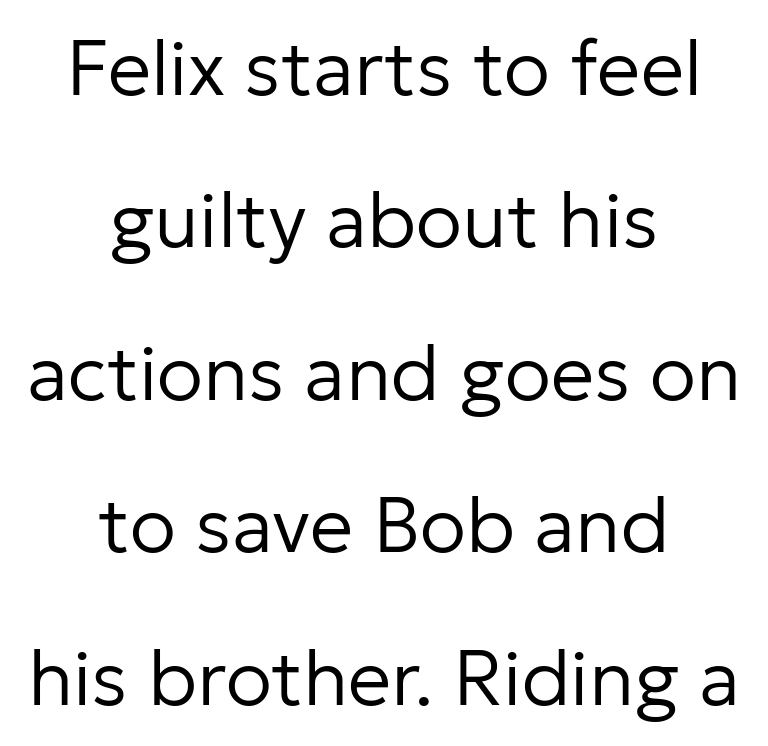
{"serif": "no", "italic": "no", "bold": "no", "weight": "regular", "width": "normal", "stroke_contrast": "low", "x_height": "medium", "monospaced": "no", "underline": "no", "align": "center", "line_spacing": "loose", "line_spacing_ratio": 1.98, "letter_spacing": "normal", "letter_spacing_em": 0.0, "glyph_px": 77}
